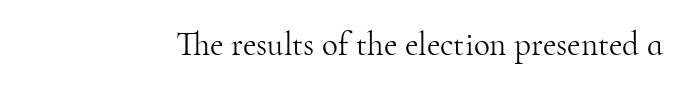
{"serif": "yes", "italic": "no", "bold": "no", "weight": "light", "width": "normal", "stroke_contrast": "high", "x_height": "small", "monospaced": "no", "underline": "no", "letter_spacing": "normal", "letter_spacing_em": 0.0, "glyph_px": 33}
